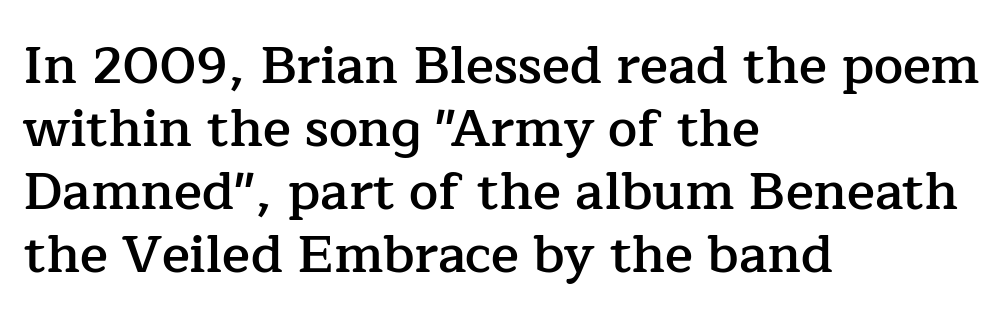
The image shows 52 px semibold serif type, upright; set left-aligned, line spacing 1.21x, normal letter spacing, not underlined; low stroke contrast and a medium x-height.
